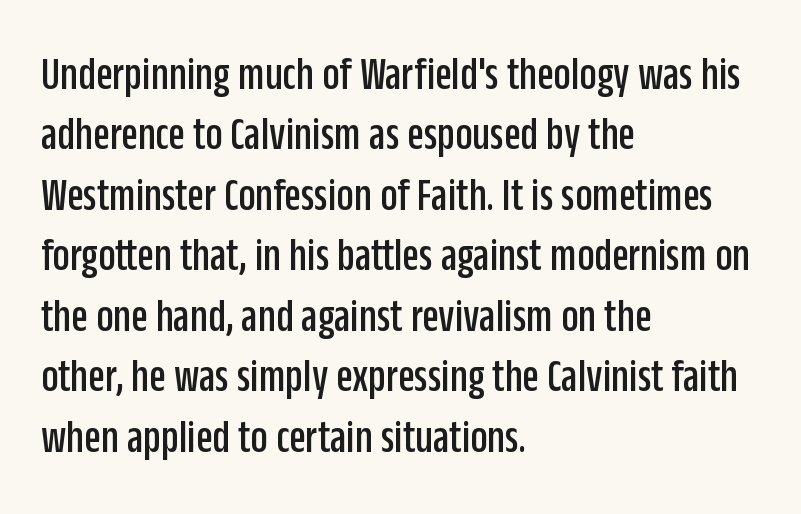
Q: Is the text italic (slanted)? A: No, it is upright.
Q: Is the typeface a serif or a sans-serif typeface? A: Sans-serif.
Q: Is the text underlined? A: No.
Q: How is the paragraph aligned? A: Left-aligned.
Q: Is the spacing between letters normal or unusually wide? A: Normal.
Q: Is the spacing between lines tight, normal or loose? A: Normal.
Q: Width (condensed, normal, or wide)? A: Condensed.
Q: Stroke contrast? A: Low.
Q: x-height? A: Large.
Q: Monospaced? A: No.
